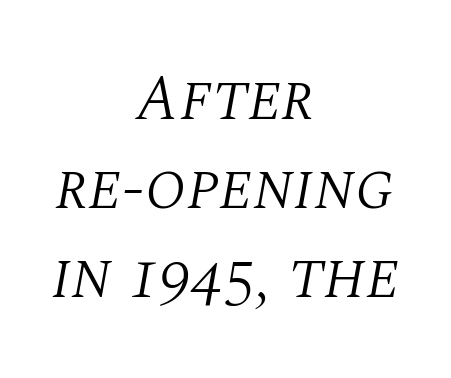
{"serif": "yes", "italic": "yes", "lean": "right", "slant_degrees": 10, "bold": "no", "weight": "light", "width": "normal", "stroke_contrast": "medium", "x_height": "large", "monospaced": "no", "underline": "no", "align": "center", "line_spacing": "normal", "line_spacing_ratio": 1.39, "letter_spacing": "normal", "letter_spacing_em": 0.0, "glyph_px": 64}
